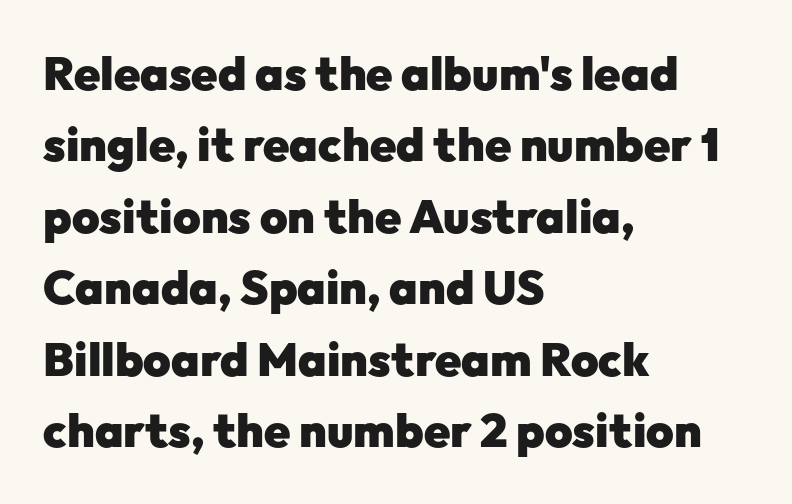
Q: Is the text bold? A: Yes.
Q: Is the text italic (slanted)? A: No, it is upright.
Q: Is the typeface a serif or a sans-serif typeface? A: Sans-serif.
Q: Is the text underlined? A: No.
Q: How is the paragraph aligned? A: Left-aligned.
Q: Is the spacing between letters normal or unusually wide? A: Normal.
Q: Is the spacing between lines tight, normal or loose? A: Normal.
Q: Width (condensed, normal, or wide)? A: Normal.
Q: Stroke contrast? A: Low.
Q: x-height? A: Medium.
Q: Monospaced? A: No.
